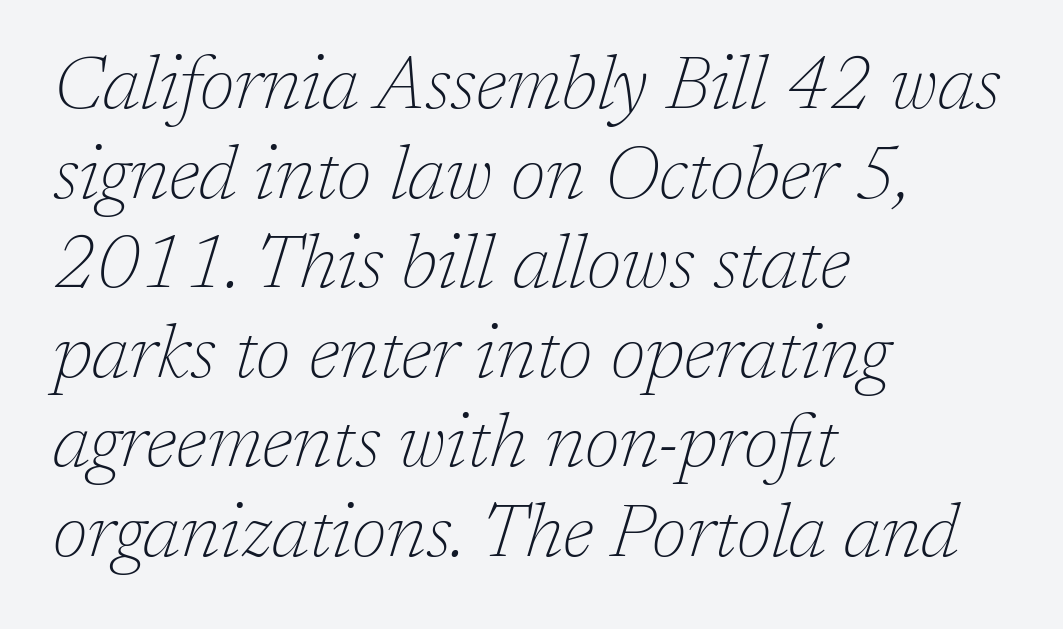
Q: Is the text bold? A: No.
Q: Is the text italic (slanted)? A: Yes, it leans right by about 17 degrees.
Q: Is the typeface a serif or a sans-serif typeface? A: Serif.
Q: Is the text underlined? A: No.
Q: How is the paragraph aligned? A: Left-aligned.
Q: Is the spacing between letters normal or unusually wide? A: Normal.
Q: Width (condensed, normal, or wide)? A: Normal.
Q: Stroke contrast? A: Low.
Q: x-height? A: Medium.
Q: Monospaced? A: No.
